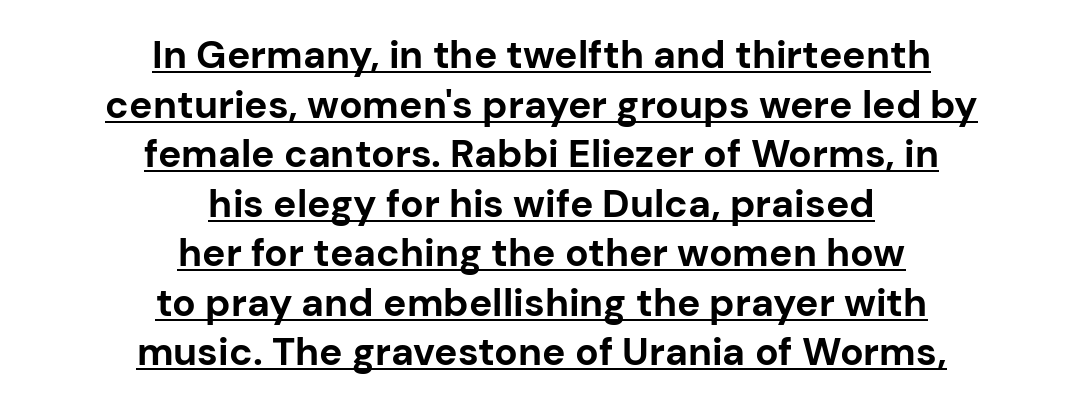
The image shows 39 px bold sans-serif type, upright; set centered, normal line spacing (1.27x), normal letter spacing, underlined; low stroke contrast and a medium x-height.
